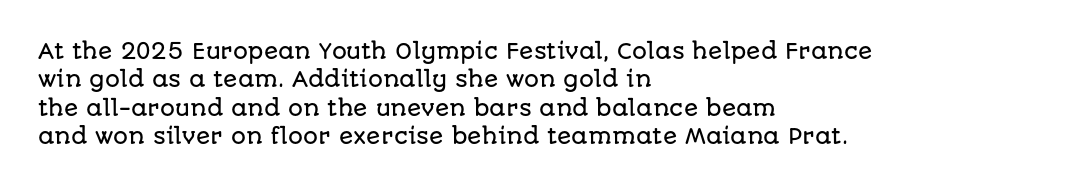
The image shows 21 px text type, upright; set left-aligned, normal line spacing (1.35x), normal letter spacing, not underlined.
